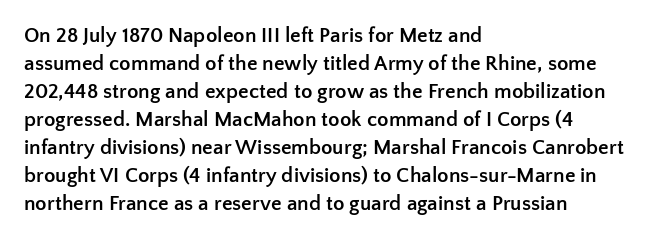
Style check: upright. Reading down the block, your eye returns to a fixed left position each line. This rendering leaves character spacing at its baseline value. Check under the words: just untouched page.
